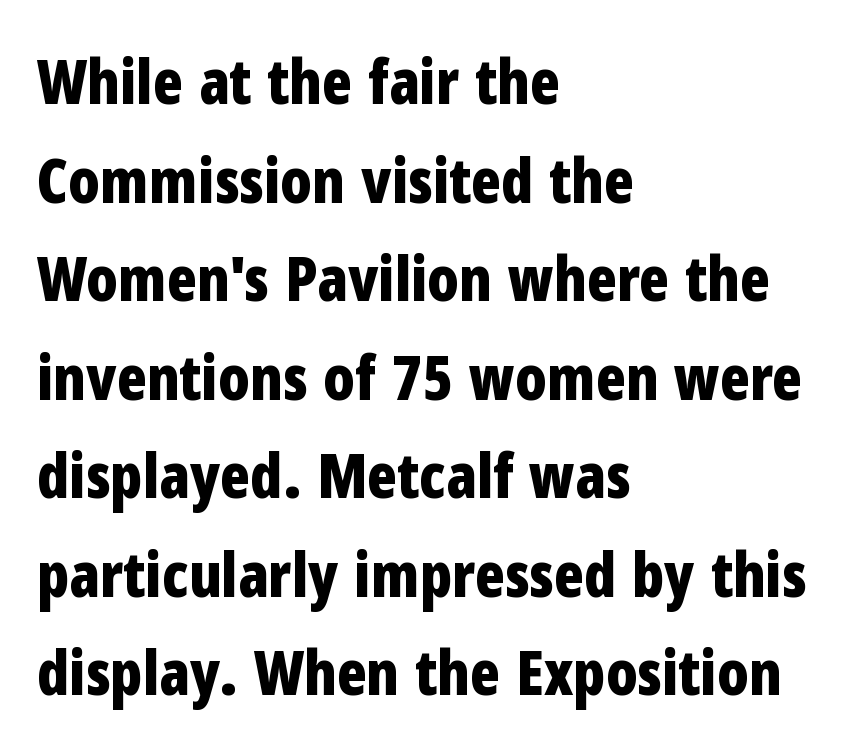
{"serif": "no", "italic": "no", "bold": "yes", "weight": "bold", "width": "condensed", "stroke_contrast": "low", "x_height": "medium", "monospaced": "no", "underline": "no", "align": "left", "line_spacing": "normal", "line_spacing_ratio": 1.59, "letter_spacing": "normal", "letter_spacing_em": 0.0, "glyph_px": 62}
